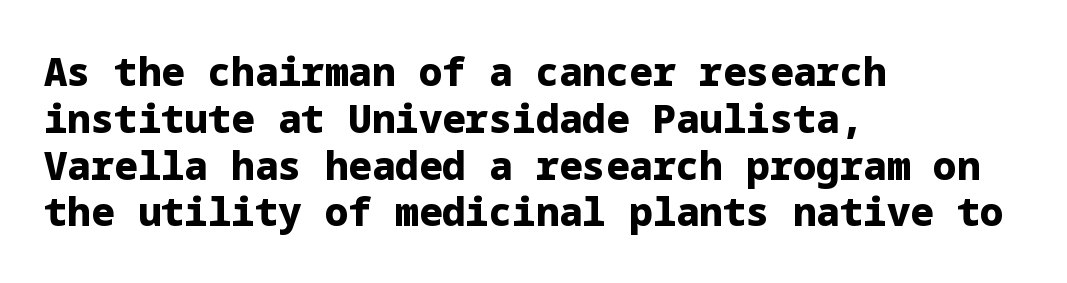
{"serif": "no", "italic": "no", "bold": "yes", "weight": "heavy", "width": "normal", "stroke_contrast": "low", "x_height": "medium", "underline": "no", "align": "left", "line_spacing_ratio": 1.2, "letter_spacing": "normal", "letter_spacing_em": 0.0, "glyph_px": 39}
